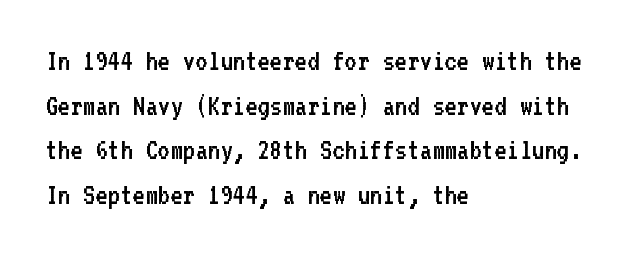
The image shows 30 px regular-weight sans-serif type, upright, monospaced; set left-aligned, normal line spacing (1.49x), normal letter spacing, not underlined; low stroke contrast and a medium x-height.
